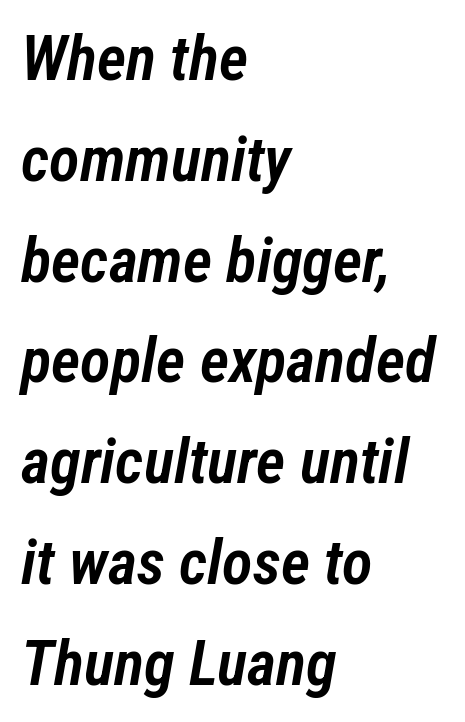
Tracking here is standard; glyphs follow each other at the usual distance. The typesetter chose a ragged-right arrangement here. Unmarked baselines from the first word to the last. What weight is shown? A semibold, between regular and bold. Proportional: the letters do not fall into vertical columns. Vertically, the passage feels balanced, rows spaced as you'd expect.
